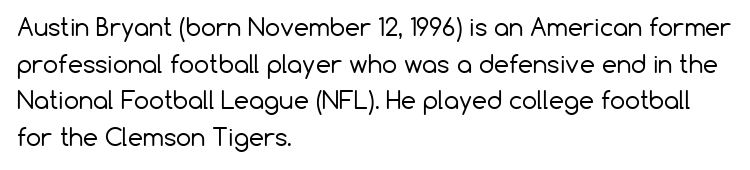
The image shows 24 px text type, upright; set left-aligned, normal line spacing (1.53x), normal letter spacing, not underlined.
